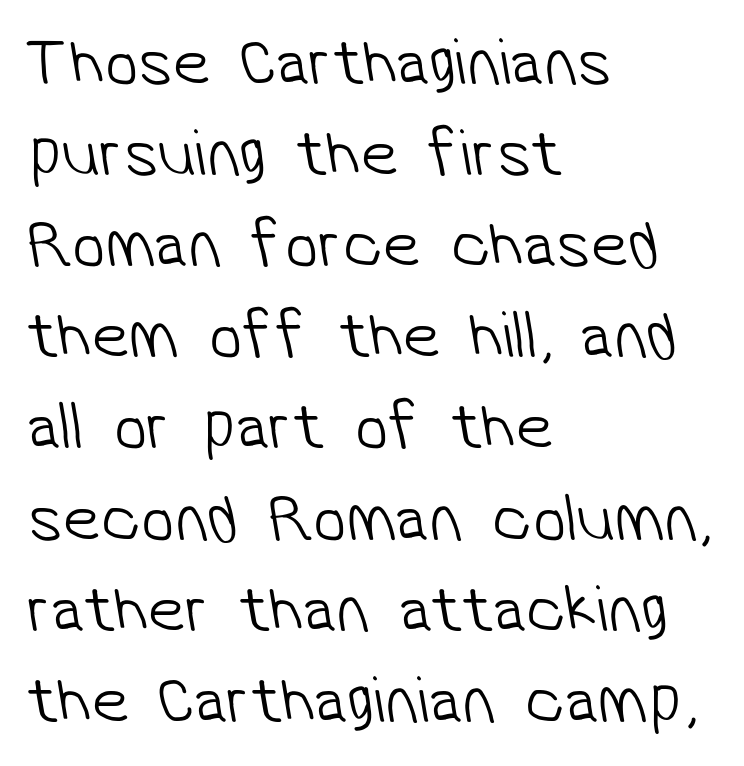
Q: Is the text bold? A: No.
Q: Is the typeface a serif or a sans-serif typeface? A: Sans-serif.
Q: Is the text underlined? A: No.
Q: How is the paragraph aligned? A: Left-aligned.
Q: Is the spacing between letters normal or unusually wide? A: Normal.
Q: Is the spacing between lines tight, normal or loose? A: Normal.
Q: Width (condensed, normal, or wide)? A: Normal.
Q: Stroke contrast? A: Low.
Q: x-height? A: Medium.
Q: Monospaced? A: No.
